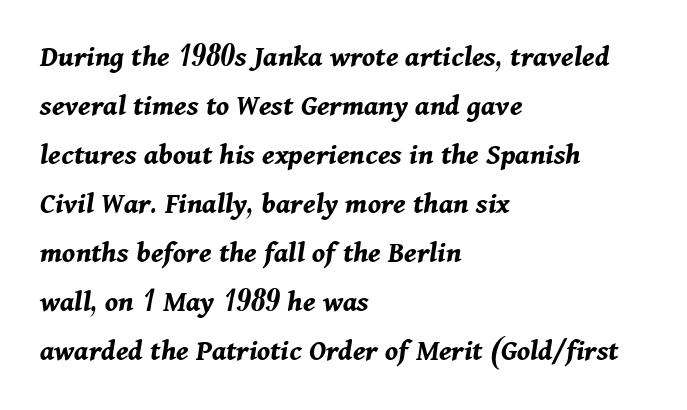
{"italic": "yes", "lean": "right", "slant_degrees": 11, "bold": "yes", "weight": "bold", "width": "normal", "stroke_contrast": "medium", "x_height": "medium", "monospaced": "no", "underline": "no", "align": "left", "line_spacing": "normal", "line_spacing_ratio": 1.58, "letter_spacing": "normal", "letter_spacing_em": 0.0, "glyph_px": 31}
